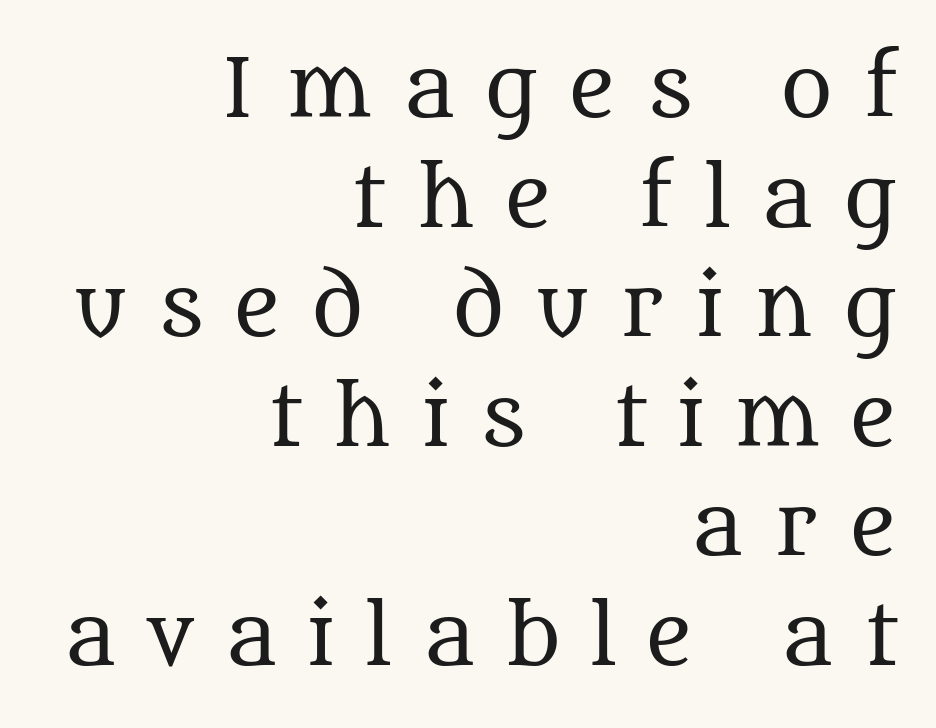
{"serif": "yes", "italic": "no", "bold": "no", "weight": "regular", "width": "normal", "stroke_contrast": "medium", "x_height": "large", "monospaced": "no", "underline": "no", "align": "right", "line_spacing": "normal", "line_spacing_ratio": 1.37, "letter_spacing": "wide", "letter_spacing_em": 0.38, "glyph_px": 80}
